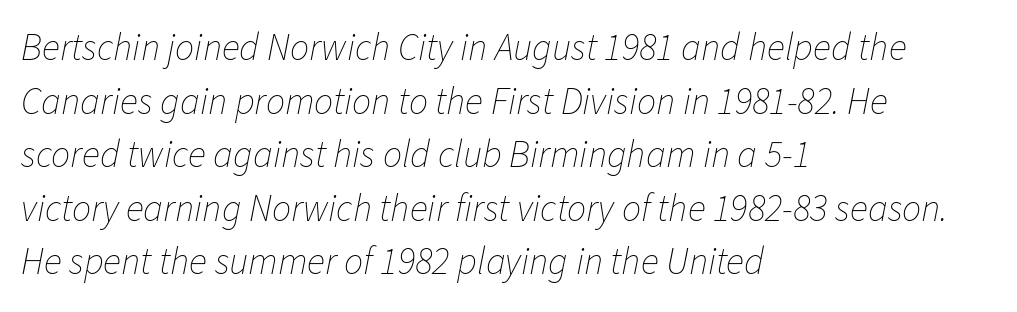
{"italic": "yes", "lean": "right", "slant_degrees": 11, "bold": "no", "weight": "thin", "width": "normal", "stroke_contrast": "low", "x_height": "medium", "monospaced": "no", "underline": "no", "align": "left", "line_spacing": "normal", "line_spacing_ratio": 1.41, "letter_spacing": "normal", "letter_spacing_em": 0.0, "glyph_px": 38}
